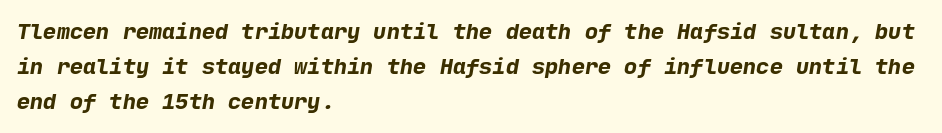
Q: Is the text bold? A: Yes.
Q: Is the text underlined? A: No.
Q: How is the paragraph aligned? A: Left-aligned.
Q: Is the spacing between letters normal or unusually wide? A: Normal.
Q: Is the spacing between lines tight, normal or loose? A: Normal.
